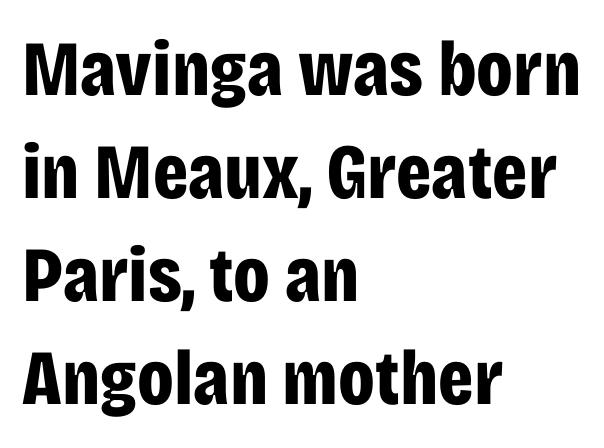
The image shows 78 px bold, condensed sans-serif type, upright; set left-aligned, normal line spacing (1.32x), normal letter spacing, not underlined; low stroke contrast and a large x-height.
